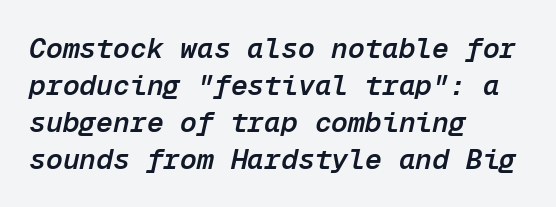
The space between consecutive lines is moderate. Do the characters align in a grid? Yes, the font is monospaced. Is the block centered? No — it sits flush against the left margin. Slant detected: the letters are inclined. What weight is shown? A semibold, between regular and bold.
